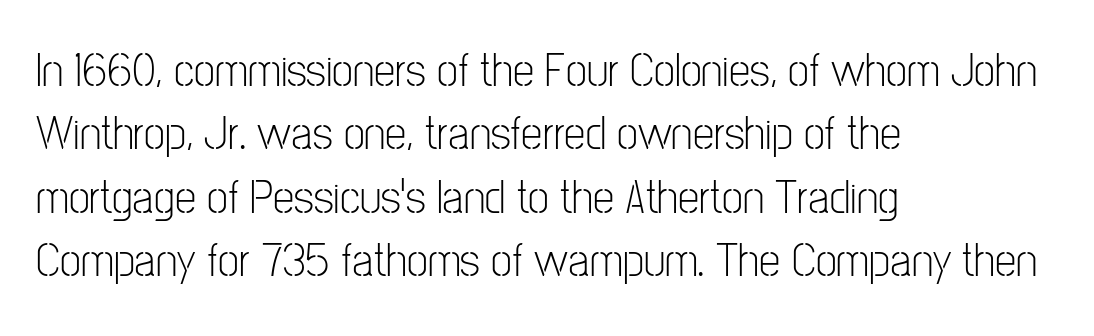
The image shows 48 px light, condensed sans-serif type, upright; set left-aligned, normal line spacing (1.32x), normal letter spacing, not underlined; low stroke contrast and a medium x-height.
